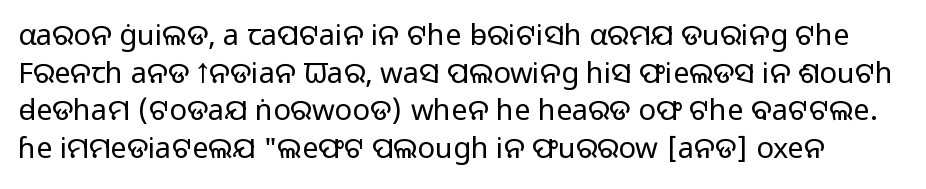
{"serif": "no", "italic": "no", "bold": "no", "weight": "light", "width": "normal", "stroke_contrast": "low", "x_height": "medium", "monospaced": "no", "underline": "no", "line_spacing": "normal", "line_spacing_ratio": 1.3, "letter_spacing": "normal", "letter_spacing_em": 0.0, "glyph_px": 29}
